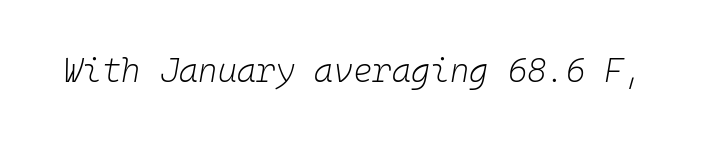
Q: Is the text bold? A: No.
Q: Is the text italic (slanted)? A: Yes, it leans right by about 10 degrees.
Q: Is the text underlined? A: No.
Q: Is the spacing between letters normal or unusually wide? A: Normal.
Q: Width (condensed, normal, or wide)? A: Normal.
Q: Stroke contrast? A: Low.
Q: x-height? A: Medium.
Q: Monospaced? A: Yes.
